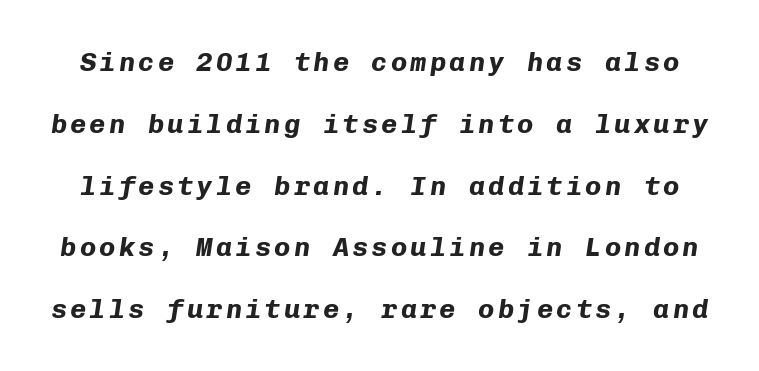
The image shows 27 px bold type, italic (leaning right); set loose line spacing (2.29x), not underlined.
